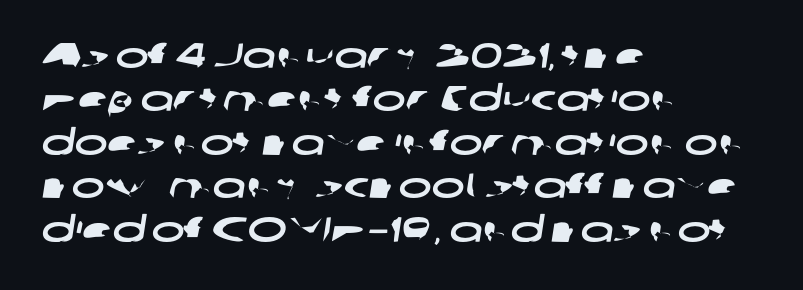
{"serif": "no", "width": "wide", "stroke_contrast": "low", "x_height": "medium", "monospaced": "no", "underline": "no", "align": "left", "line_spacing_ratio": 1.24, "letter_spacing": "normal", "letter_spacing_em": 0.0, "glyph_px": 35}
